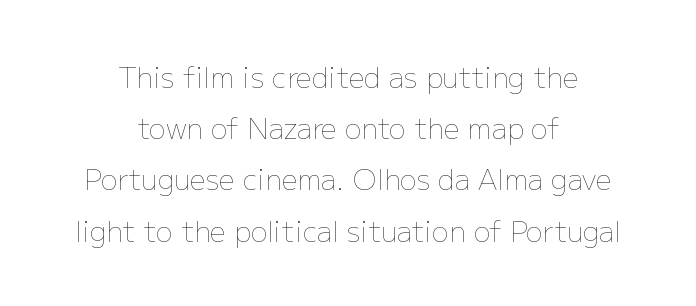
Is the block centered? Yes — each line is placed symmetrically about the middle. Plain, unruled lines of type. The type sits square on the baseline with zero lean. Stroke mass is kept to a normal reading level or below.
